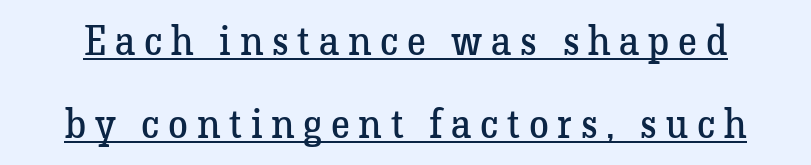
{"serif": "yes", "italic": "no", "bold": "no", "weight": "regular", "width": "normal", "stroke_contrast": "low", "x_height": "medium", "monospaced": "no", "underline": "yes", "line_spacing": "loose", "line_spacing_ratio": 2.08, "letter_spacing": "wide", "letter_spacing_em": 0.22, "glyph_px": 40}
